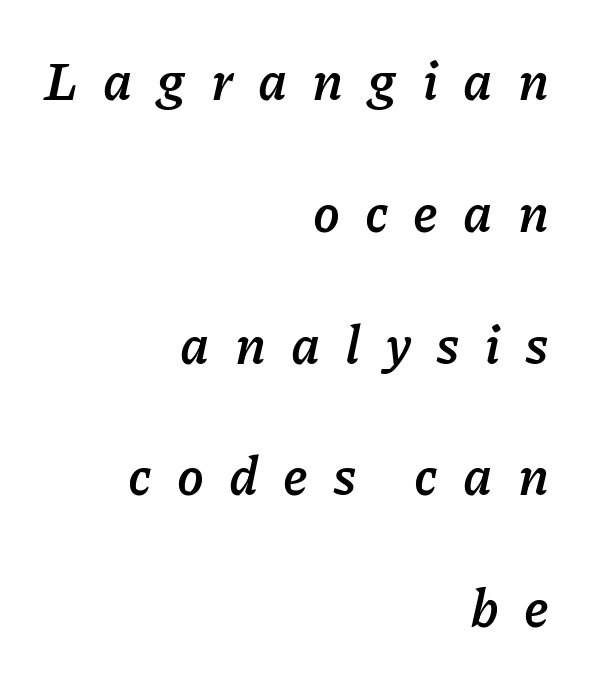
Q: Is the text bold? A: Yes.
Q: Is the text italic (slanted)? A: Yes, it leans right by about 11 degrees.
Q: Is the text underlined? A: No.
Q: How is the paragraph aligned? A: Right-aligned.
Q: Is the spacing between letters normal or unusually wide? A: Unusually wide.
Q: Is the spacing between lines tight, normal or loose? A: Loose.
Q: Width (condensed, normal, or wide)? A: Normal.
Q: Stroke contrast? A: Low.
Q: x-height? A: Medium.
Q: Monospaced? A: No.
